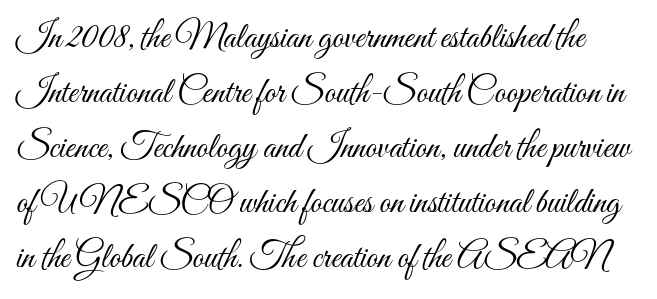
The passage shown has conventional tracking throughout. Character widths vary here, with narrow letters taking less room than wide ones. Nothing heavy about these letters — not bold at all. Evenly set lines give the paragraph a standard silhouette. Decoration check: the copy has no underline.
